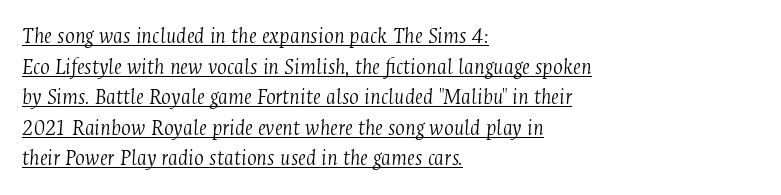
The image shows 23 px text type, italic (leaning right); set left-aligned, normal line spacing (1.33x), normal letter spacing, underlined.
